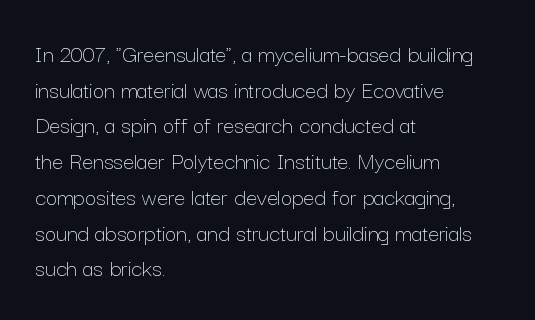
Q: Is the text bold? A: No.
Q: Is the text italic (slanted)? A: No, it is upright.
Q: Is the text underlined? A: No.
Q: How is the paragraph aligned? A: Left-aligned.
Q: Is the spacing between letters normal or unusually wide? A: Normal.
Q: Is the spacing between lines tight, normal or loose? A: Normal.
